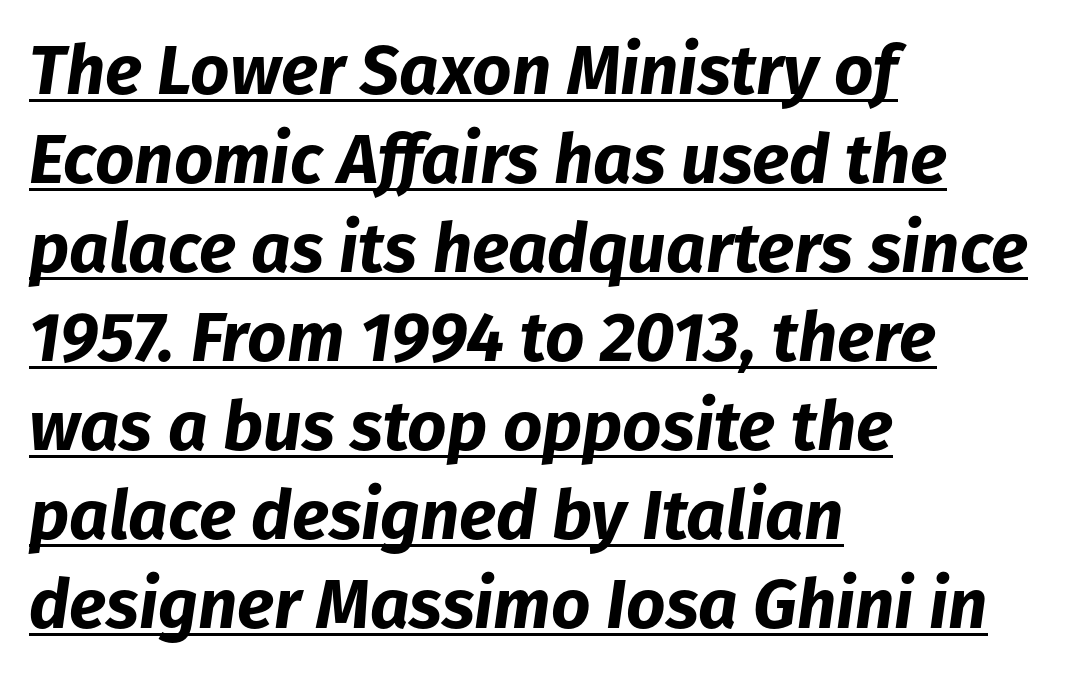
A continuous stroke trails under the words, as in a hyperlink. Whoever set this chose a conventional vertical rhythm. If you drew a line through each stem, it would be angled. Typeset ragged right — the left edge is the straight one.
